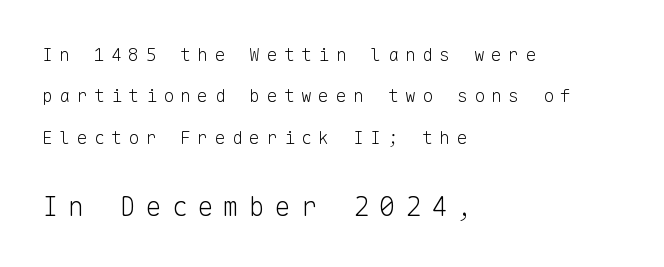
Note: smaller setting up top, larger setting below. Summary of weight: not heavy and not bold. Inter-character spacing is expanded well beyond the font's built-in metrics. Clear beneath every line of the passage. Italic: no, the glyphs are upright roman. The line-height multiplier appears high, well above default.
